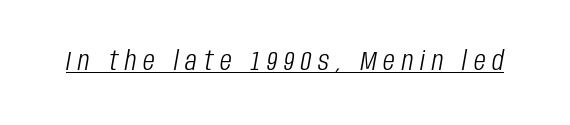
The image shows 27 px text type, italic (leaning right); set unusually wide letter spacing (+0.26 em), underlined.
